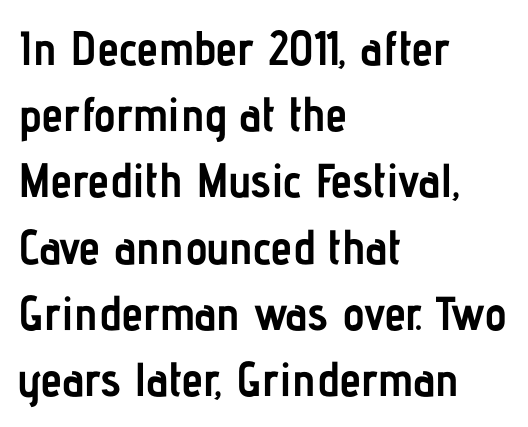
{"serif": "no", "italic": "no", "bold": "yes", "weight": "semibold", "width": "condensed", "stroke_contrast": "low", "x_height": "medium", "monospaced": "no", "underline": "no", "align": "left", "line_spacing": "normal", "line_spacing_ratio": 1.38, "letter_spacing": "normal", "letter_spacing_em": 0.0, "glyph_px": 48}
